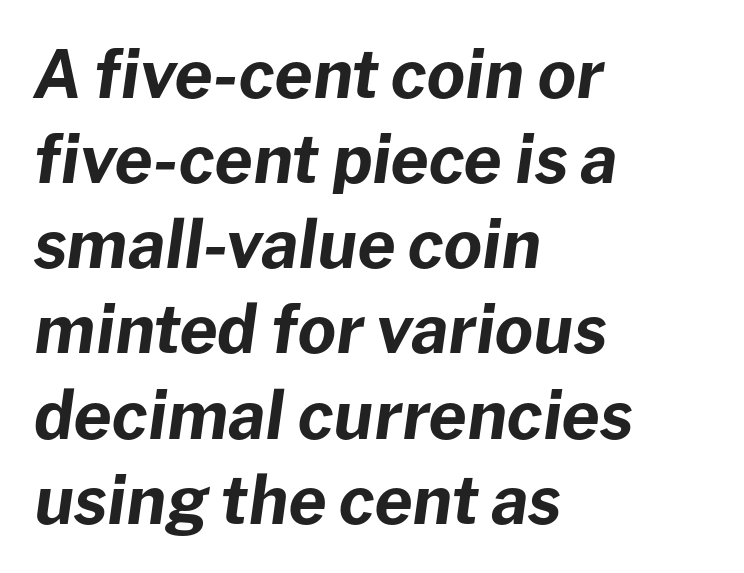
Q: Is the text bold? A: Yes.
Q: Is the text italic (slanted)? A: Yes, it leans right by about 8 degrees.
Q: Is the text underlined? A: No.
Q: How is the paragraph aligned? A: Left-aligned.
Q: Is the spacing between letters normal or unusually wide? A: Normal.
Q: Is the spacing between lines tight, normal or loose? A: Normal.
Q: Width (condensed, normal, or wide)? A: Normal.
Q: Stroke contrast? A: Low.
Q: x-height? A: Medium.
Q: Monospaced? A: No.
